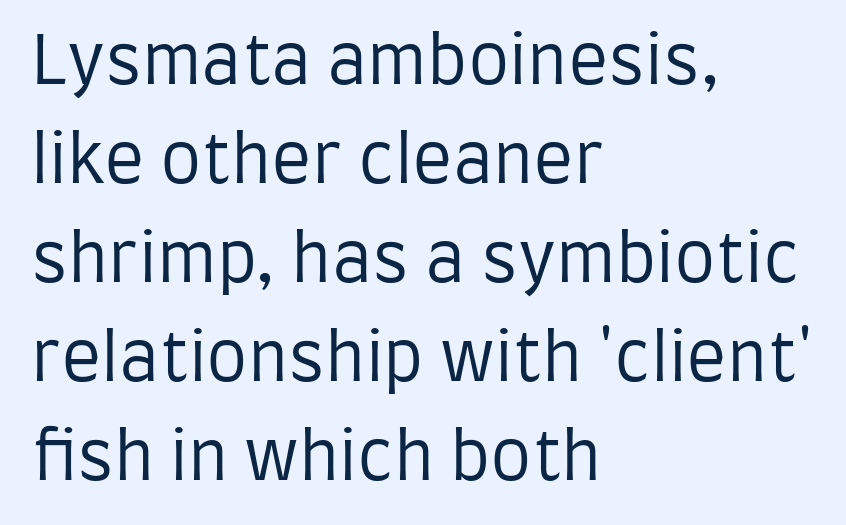
The image shows 66 px regular-weight, condensed sans-serif type, upright; set left-aligned, normal line spacing (1.5x), normal letter spacing, not underlined; low stroke contrast and a large x-height.
